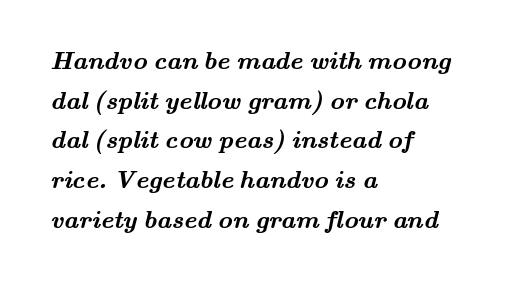
Q: Is the text bold? A: Yes.
Q: Is the text underlined? A: No.
Q: How is the paragraph aligned? A: Left-aligned.
Q: Is the spacing between letters normal or unusually wide? A: Normal.
Q: Is the spacing between lines tight, normal or loose? A: Normal.
